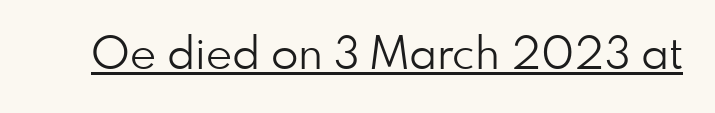
These glyphs show unthickened strokes, regular width or finer. Nothing unusual about the tracking: characters are spaced as the font intends. Think of a printed novel: that variable character pitch is what you see here. The passage shown is typeset with a sans-serif family. The specimen reads as upright at a glance. A typographer would call this underscored text.
